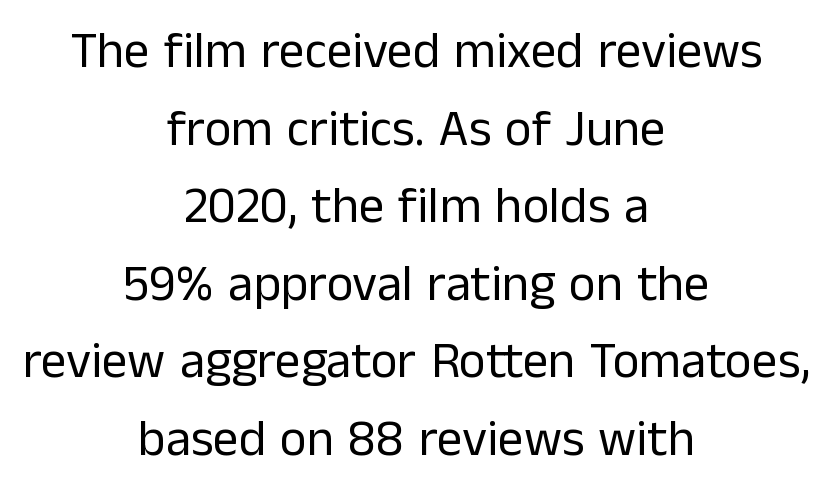
{"serif": "no", "italic": "no", "bold": "no", "weight": "regular", "width": "normal", "stroke_contrast": "low", "x_height": "medium", "monospaced": "no", "underline": "no", "align": "center", "line_spacing": "normal", "line_spacing_ratio": 1.52, "letter_spacing": "normal", "letter_spacing_em": 0.0, "glyph_px": 51}
